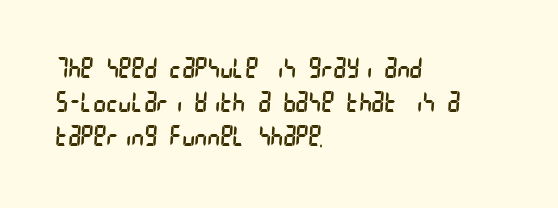
Q: Is the text bold? A: No.
Q: Is the text underlined? A: No.
Q: How is the paragraph aligned? A: Left-aligned.
Q: Is the spacing between letters normal or unusually wide? A: Normal.
Q: Is the spacing between lines tight, normal or loose? A: Normal.
